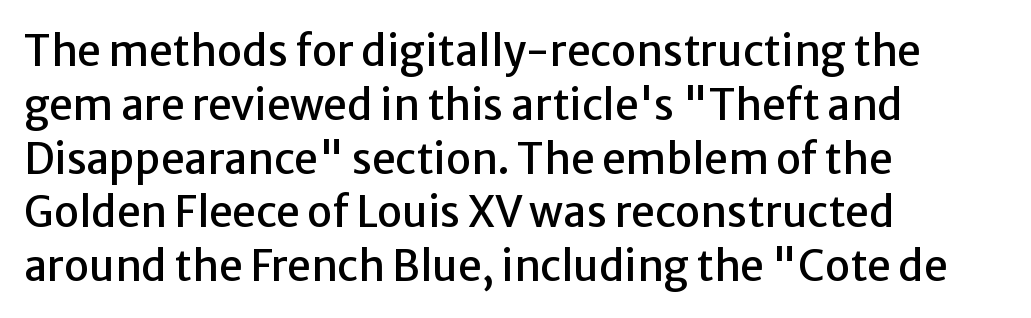
The image shows 42 px sans-serif type, upright; set left-aligned, normal line spacing (1.28x), normal letter spacing, not underlined; low stroke contrast and a medium x-height.
